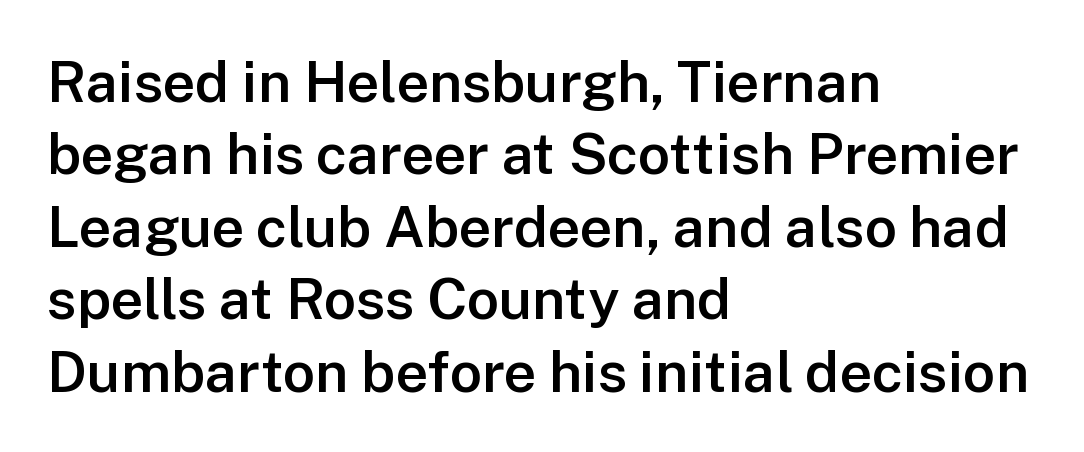
The image shows 57 px semibold sans-serif type, upright; set left-aligned, normal line spacing (1.27x), normal letter spacing, not underlined; low stroke contrast and a medium x-height.
